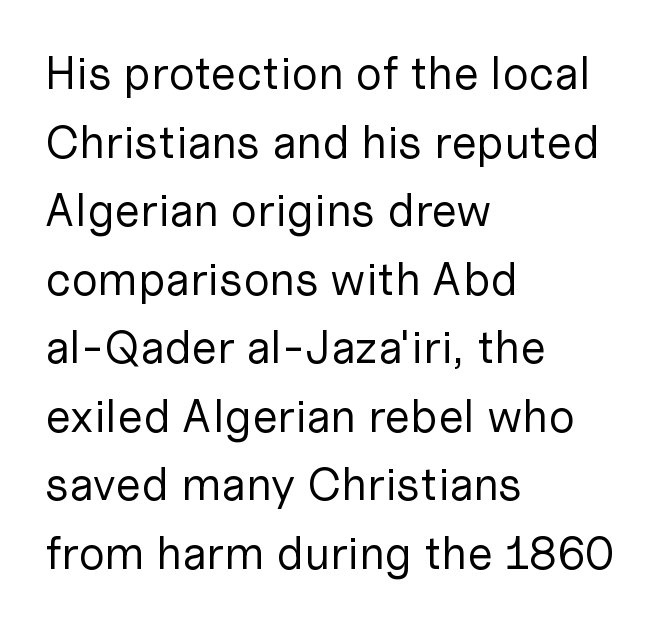
Q: Is the text bold? A: No.
Q: Is the text italic (slanted)? A: No, it is upright.
Q: Is the typeface a serif or a sans-serif typeface? A: Sans-serif.
Q: Is the text underlined? A: No.
Q: How is the paragraph aligned? A: Left-aligned.
Q: Is the spacing between letters normal or unusually wide? A: Normal.
Q: Is the spacing between lines tight, normal or loose? A: Normal.
Q: Width (condensed, normal, or wide)? A: Normal.
Q: Stroke contrast? A: Low.
Q: x-height? A: Medium.
Q: Monospaced? A: No.
